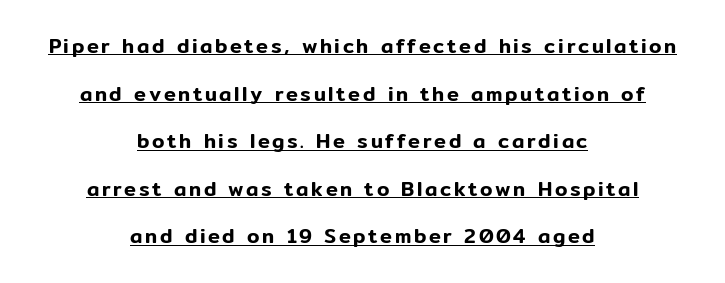
Characters remain perfectly vertical along every line. The leading is generous, giving the passage an open texture. Underlining? Definitely there. Centered paragraph, ragged on both sides.
